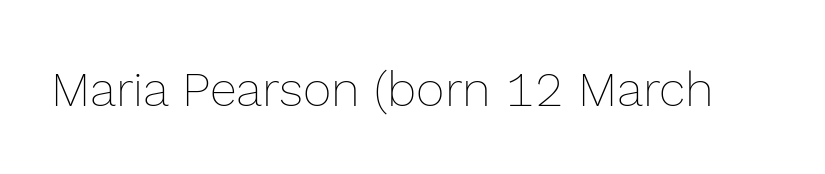
{"italic": "no", "bold": "no", "weight": "thin", "width": "normal", "x_height": "medium", "monospaced": "no", "underline": "no", "letter_spacing": "normal", "letter_spacing_em": 0.0, "glyph_px": 49}
